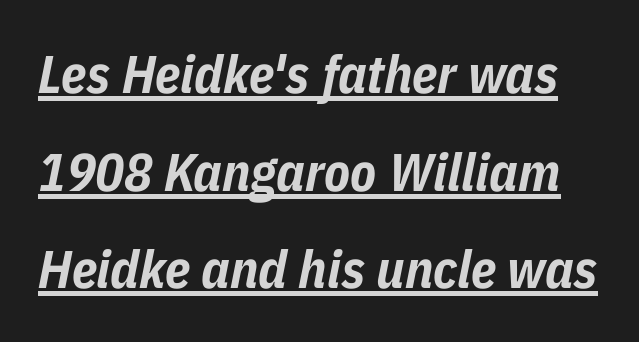
Q: Is the text bold? A: Yes.
Q: Is the text italic (slanted)? A: Yes, it leans right by about 11 degrees.
Q: Is the text underlined? A: Yes.
Q: Is the spacing between letters normal or unusually wide? A: Normal.
Q: Width (condensed, normal, or wide)? A: Condensed.
Q: Stroke contrast? A: Low.
Q: x-height? A: Medium.
Q: Monospaced? A: No.
